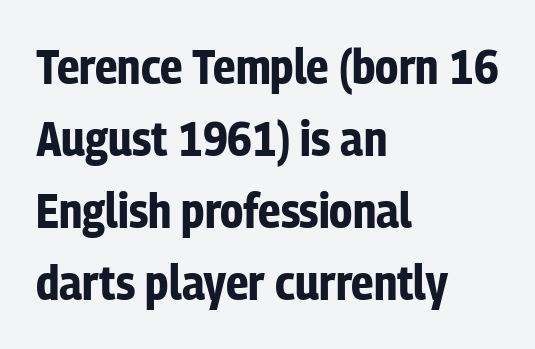
A sans-serif font was chosen for this passage. Nobody touched the tracking dial on this one. I'd describe the lettering as bold — thick and assertive. Each new line begins a customary step beneath the previous one.
